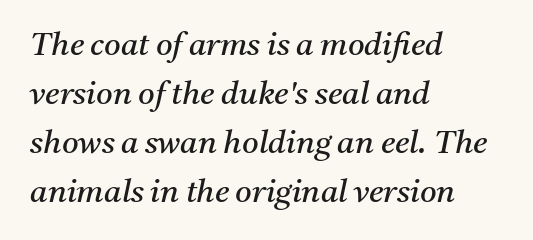
Varying glyph widths throughout — classic text-font behaviour. The font family rendered here belongs to the serif group. Heaviness? Minimal to ordinary, like unemphasized prose. Inter-character spacing is left at the font's built-in metrics.
